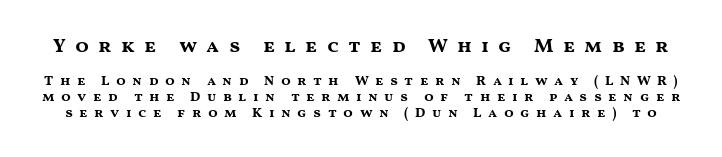
Look at the stroke-to-counter ratio: heavy, a bold. The vertical gap from one line to the next is small. Only glyphs here, with clear space below each row. If you drew a line through each stem, it would be perfectly vertical. Block one is the big one; block two sits smaller underneath. The passage shown has open, widely tracked lettering throughout.
